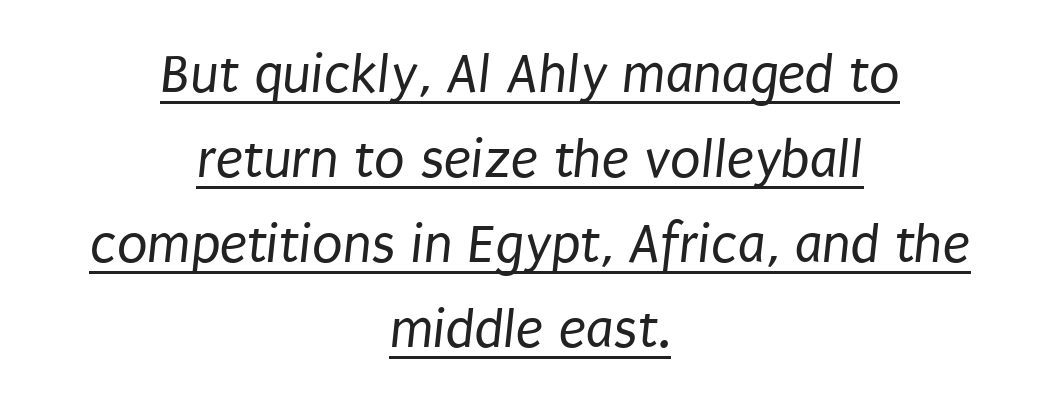
Q: Is the text bold? A: No.
Q: Is the typeface a serif or a sans-serif typeface? A: Sans-serif.
Q: Is the text underlined? A: Yes.
Q: How is the paragraph aligned? A: Centered.
Q: Is the spacing between letters normal or unusually wide? A: Normal.
Q: Is the spacing between lines tight, normal or loose? A: Normal.
Q: Width (condensed, normal, or wide)? A: Condensed.
Q: Stroke contrast? A: Low.
Q: x-height? A: Large.
Q: Monospaced? A: No.
